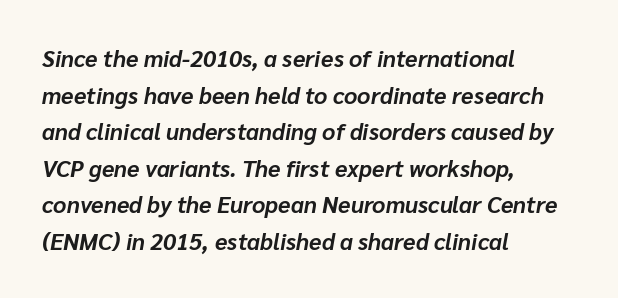
{"italic": "yes", "lean": "right", "slant_degrees": 10, "bold": "yes", "underline": "no", "align": "left", "line_spacing": "normal", "line_spacing_ratio": 1.59, "letter_spacing": "normal", "letter_spacing_em": 0.0, "glyph_px": 23}
